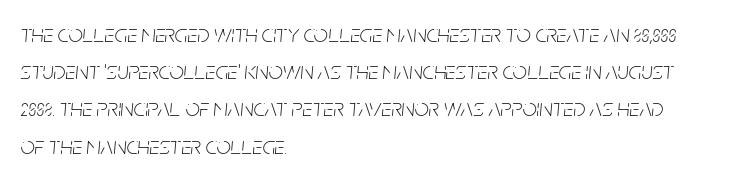
Only glyphs here, with clear space below each row. Is the block centered? No — it sits flush against the left margin. How would I describe the line gaps? Plain and ordinary. Nobody touched the tracking dial on this one. Is the stroke heavy? The answer is a plain regular-or-lighter.
